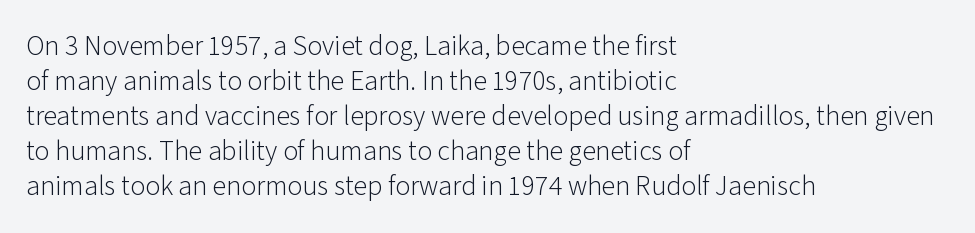
The vertical gap from one line to the next is medium. Each line starts at the same left margin while the right side varies. Anything drawn beneath the words? Only blank space. Look at the bottom of the vertical strokes: they stop flat, with no serifs. The letters stand upright; this is a roman face. Bold? No — there's no thickening of the strokes.
